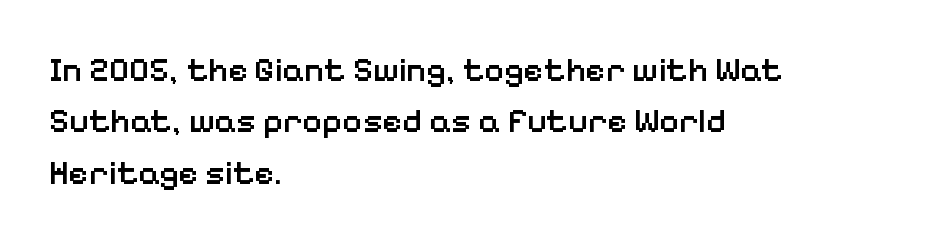
Q: Is the text bold? A: Semi-bold.
Q: Is the text italic (slanted)? A: No, it is upright.
Q: Is the typeface a serif or a sans-serif typeface? A: Sans-serif.
Q: Is the text underlined? A: No.
Q: How is the paragraph aligned? A: Left-aligned.
Q: Is the spacing between letters normal or unusually wide? A: Normal.
Q: Is the spacing between lines tight, normal or loose? A: Normal.
Q: Width (condensed, normal, or wide)? A: Normal.
Q: Stroke contrast? A: Low.
Q: x-height? A: Medium.
Q: Monospaced? A: No.
